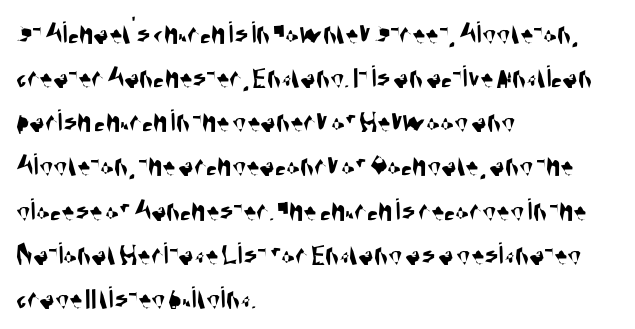
{"serif": "no", "width": "condensed", "stroke_contrast": "medium", "x_height": "large", "monospaced": "no", "underline": "no", "align": "left", "line_spacing": "normal", "line_spacing_ratio": 1.38, "letter_spacing": "normal", "letter_spacing_em": 0.0, "glyph_px": 32}
